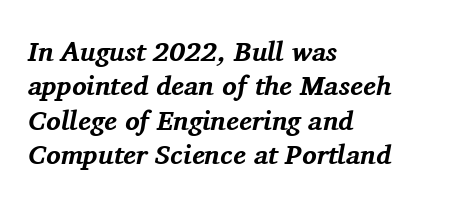
{"italic": "yes", "lean": "right", "slant_degrees": 11, "bold": "yes", "underline": "no", "align": "left", "line_spacing": "normal", "line_spacing_ratio": 1.27, "letter_spacing": "normal", "letter_spacing_em": 0.0, "glyph_px": 27}
